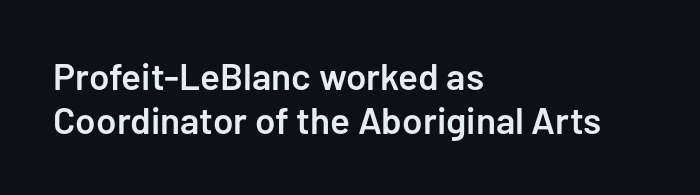
Tracking value appears to be zero — textbook default spacing. The face used here is proportionally spaced, like ordinary book or web type. These lines are composed in type without serifs. The paragraph shown leans on its left margin.
